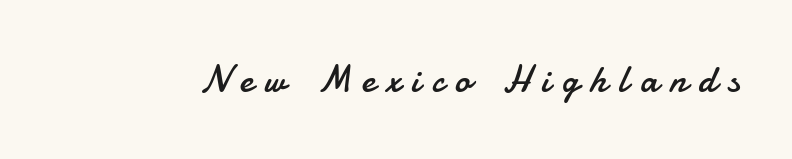
Stem width sits at or under what a default text font uses. Is this a sans? Yes — the strokes have no serifs. Check under the words: just untouched page. Is the letter spacing exaggerated? Yes — the characters are pushed far apart. The face used here is proportionally spaced, like ordinary book or web type.
